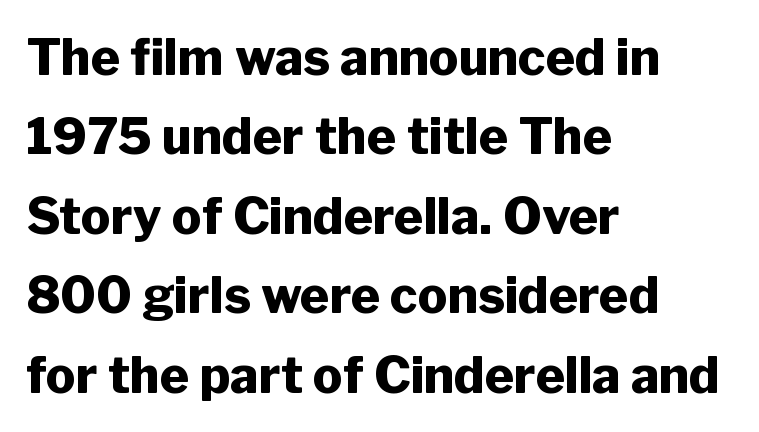
The image shows 50 px heavy sans-serif type, upright; set left-aligned, normal line spacing (1.59x), normal letter spacing, not underlined; low stroke contrast and a medium x-height.
